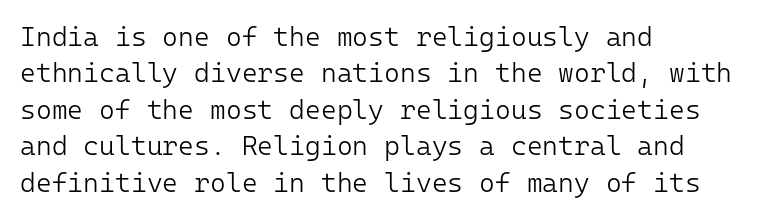
The image shows 27 px text type, upright; set left-aligned, normal line spacing (1.35x), normal letter spacing, not underlined.
